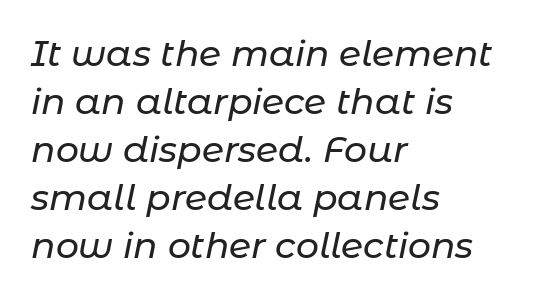
Is the block centered? No — it sits flush against the left margin. Does extra space separate the letters? No, they use regular spacing. The glyphs are unaccompanied by any horizontal stroke below them. Line spacing here is normal. The face used here is proportionally spaced, like ordinary book or web type.
